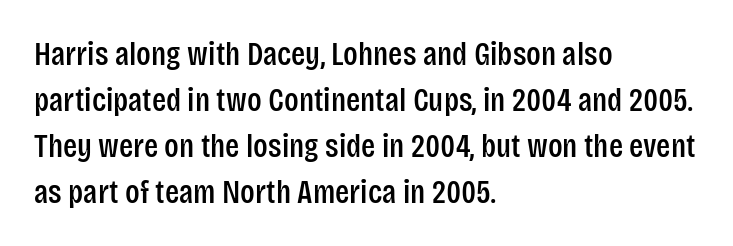
The type is set solid horizontally, with unmodified tracking. Think of a printed novel: that variable character pitch is what you see here. If you measured baseline to baseline, you'd find a middling distance. What kind of face is this? One without serifs — a sans. The typography opts for an upright posture over an oblique one.
